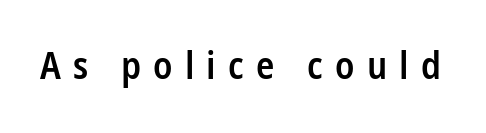
The tracking jumps out immediately: characters are airy and widely separated. The axis of the letterforms is exactly vertical. No feet cap the strokes, marking this as sans-serif type. Lines of text with bare space underneath.
